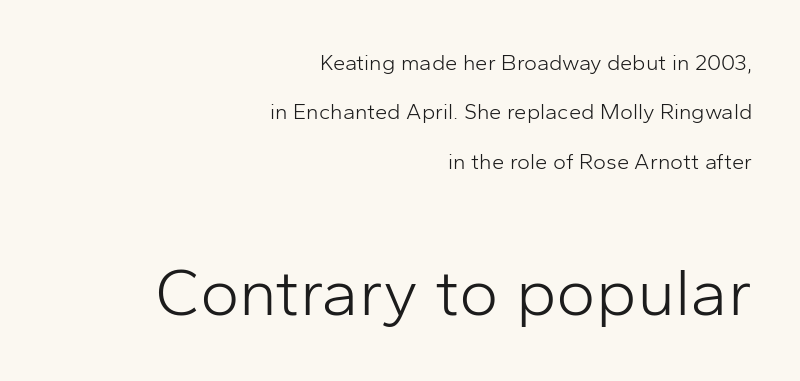
The image shows 67 px light sans-serif type, upright; set right-aligned, loose line spacing (2.24x), normal letter spacing, not underlined; the second (bottom) block is 3.05x larger; low stroke contrast and a medium x-height.
